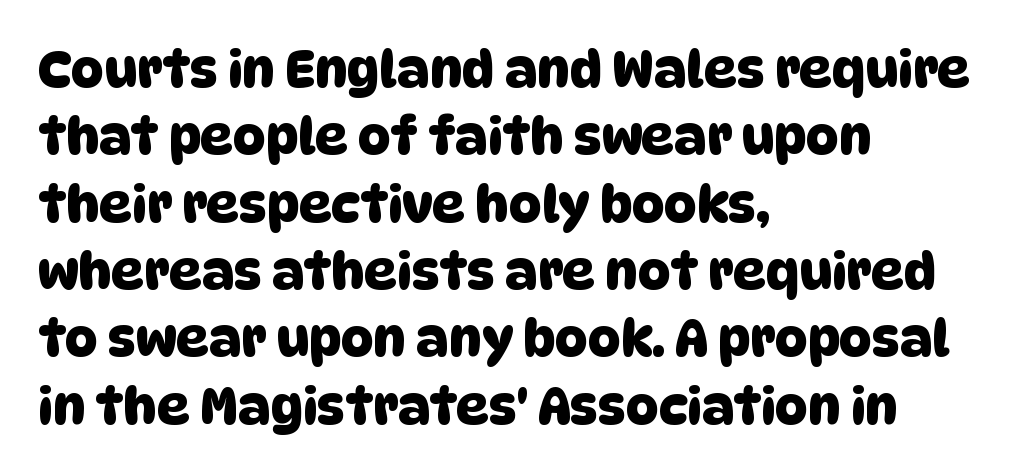
Words appear dense and cohesive because spacing is normal. The face used here is proportionally spaced, like ordinary book or web type. One glance says typical: line gaps are just what's usual. The rag falls on the right side of this text block. Descender tails drop into unmarked territory.
